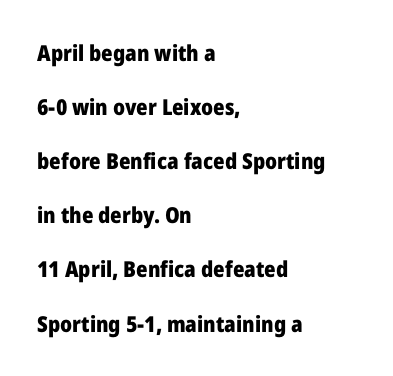
Q: Is the text bold? A: Yes.
Q: Is the text italic (slanted)? A: No, it is upright.
Q: Is the text underlined? A: No.
Q: How is the paragraph aligned? A: Left-aligned.
Q: Is the spacing between letters normal or unusually wide? A: Normal.
Q: Is the spacing between lines tight, normal or loose? A: Loose.
